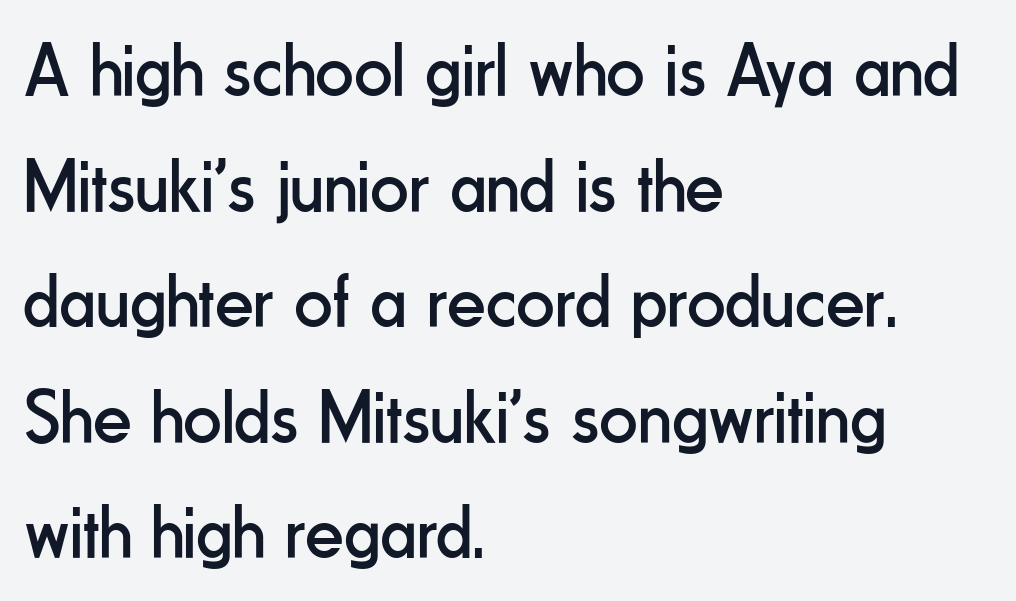
Q: Is the text bold? A: No.
Q: Is the text italic (slanted)? A: No, it is upright.
Q: Is the typeface a serif or a sans-serif typeface? A: Sans-serif.
Q: Is the text underlined? A: No.
Q: How is the paragraph aligned? A: Left-aligned.
Q: Is the spacing between letters normal or unusually wide? A: Normal.
Q: Is the spacing between lines tight, normal or loose? A: Normal.
Q: Width (condensed, normal, or wide)? A: Condensed.
Q: Stroke contrast? A: Low.
Q: x-height? A: Small.
Q: Monospaced? A: No.
